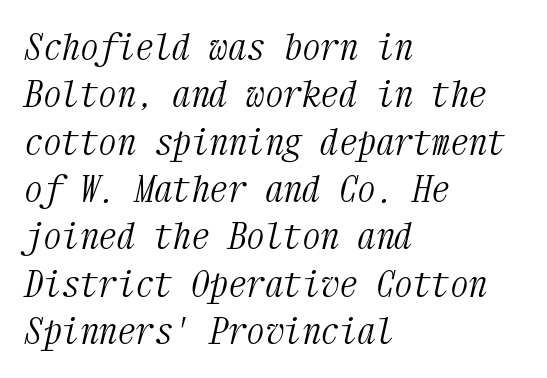
Q: Is the text bold? A: No.
Q: Is the text italic (slanted)? A: Yes, it leans right by about 12 degrees.
Q: Is the typeface a serif or a sans-serif typeface? A: Serif.
Q: Is the text underlined? A: No.
Q: How is the paragraph aligned? A: Left-aligned.
Q: Is the spacing between letters normal or unusually wide? A: Normal.
Q: Is the spacing between lines tight, normal or loose? A: Normal.
Q: Width (condensed, normal, or wide)? A: Condensed.
Q: Stroke contrast? A: Medium.
Q: x-height? A: Medium.
Q: Monospaced? A: Yes.
